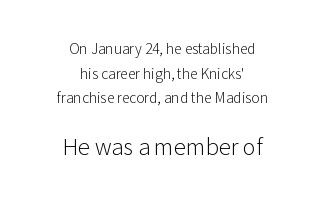
Q: Is the text bold? A: No.
Q: Is the text italic (slanted)? A: No, it is upright.
Q: Is the text underlined? A: No.
Q: How is the paragraph aligned? A: Centered.
Q: Is the spacing between letters normal or unusually wide? A: Normal.
Q: Which block of text is set in a larger size, the first (top) or the second (bottom)? A: The second (bottom) one.
